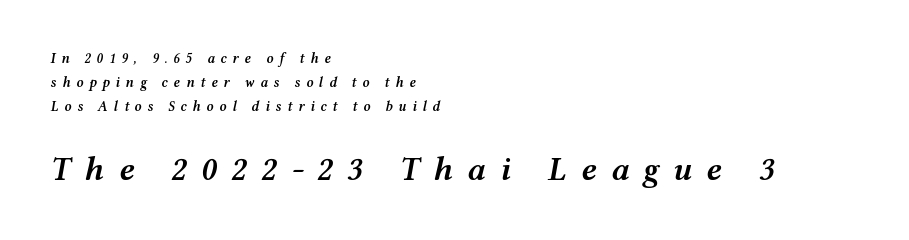
Q: Is the text bold? A: Semi-bold.
Q: Is the text italic (slanted)? A: Yes, it leans right by about 12 degrees.
Q: Is the text underlined? A: No.
Q: How is the paragraph aligned? A: Left-aligned.
Q: Is the spacing between letters normal or unusually wide? A: Unusually wide.
Q: Which block of text is set in a larger size, the first (top) or the second (bottom)? A: The second (bottom) one.
Q: Width (condensed, normal, or wide)? A: Wide.
Q: Stroke contrast? A: Medium.
Q: x-height? A: Medium.
Q: Monospaced? A: No.
